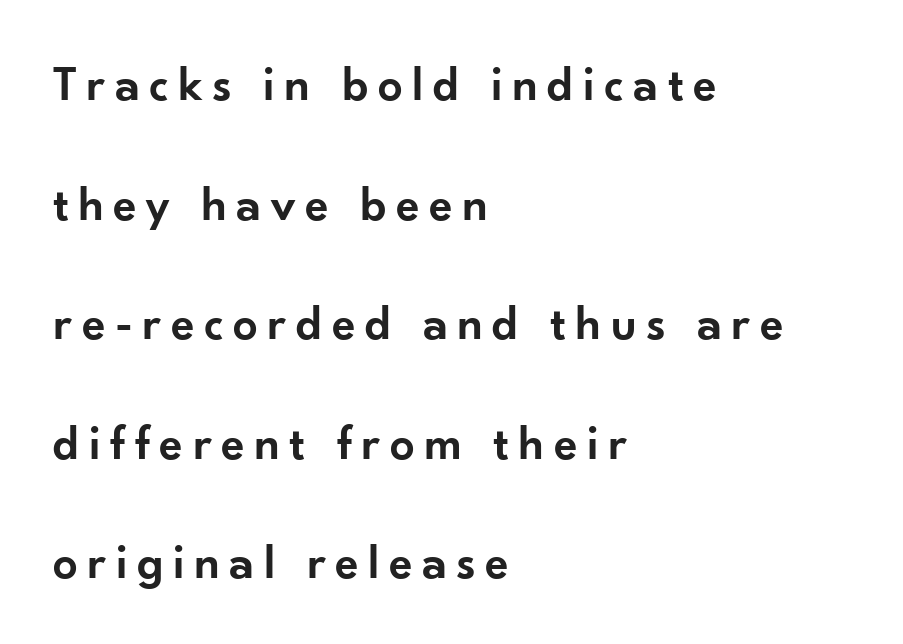
Q: Is the text bold? A: Semi-bold.
Q: Is the text italic (slanted)? A: No, it is upright.
Q: Is the typeface a serif or a sans-serif typeface? A: Sans-serif.
Q: Is the text underlined? A: No.
Q: How is the paragraph aligned? A: Left-aligned.
Q: Is the spacing between lines tight, normal or loose? A: Loose.
Q: Width (condensed, normal, or wide)? A: Normal.
Q: Stroke contrast? A: Low.
Q: x-height? A: Small.
Q: Monospaced? A: No.
